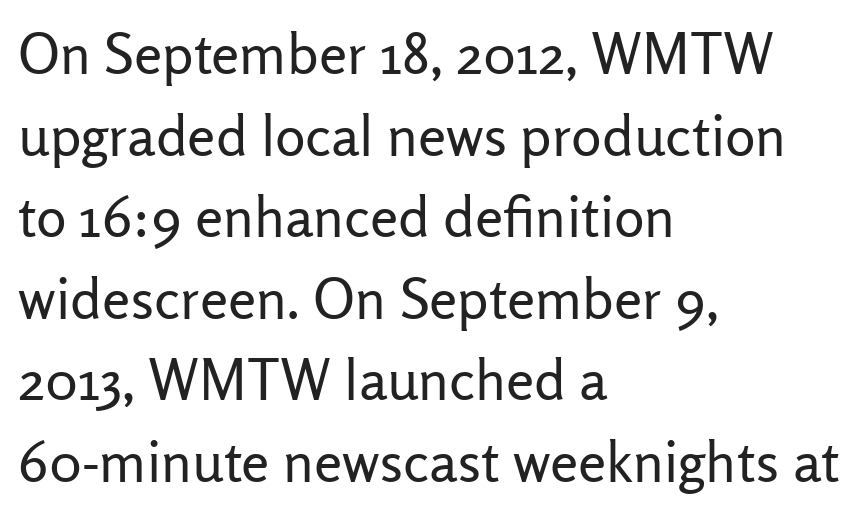
The image shows 57 px regular-weight sans-serif type, upright; set left-aligned, normal line spacing (1.43x), normal letter spacing, not underlined; low stroke contrast and a medium x-height.
